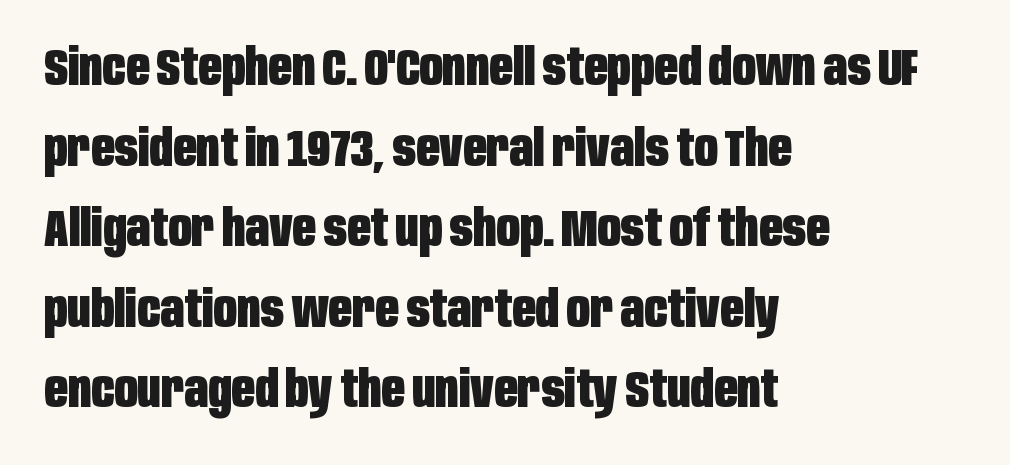
The image shows 51 px heavy, condensed sans-serif type, upright; set left-aligned, normal line spacing (1.58x), normal letter spacing, not underlined; low stroke contrast and a large x-height.
